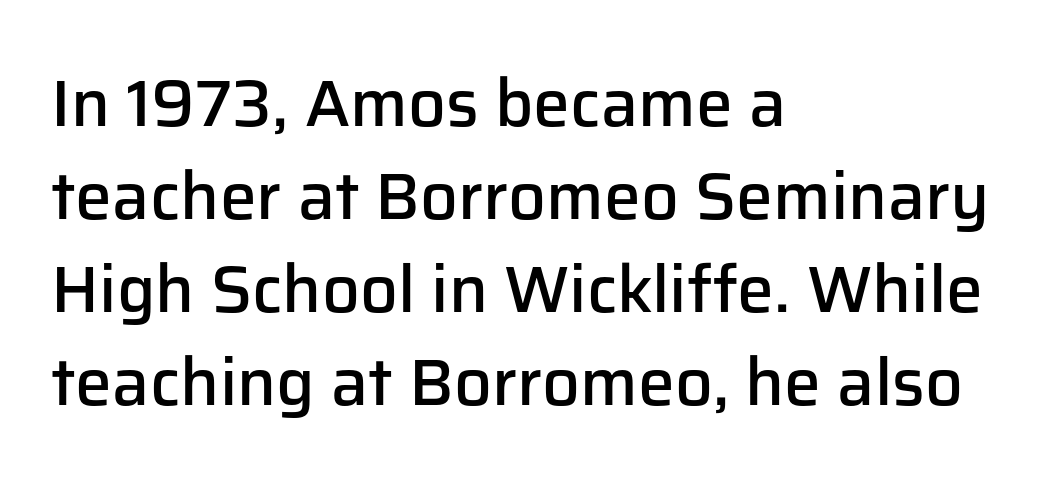
The image shows 66 px semibold sans-serif type, upright; set left-aligned, normal line spacing (1.41x), normal letter spacing, not underlined; low stroke contrast and a medium x-height.
